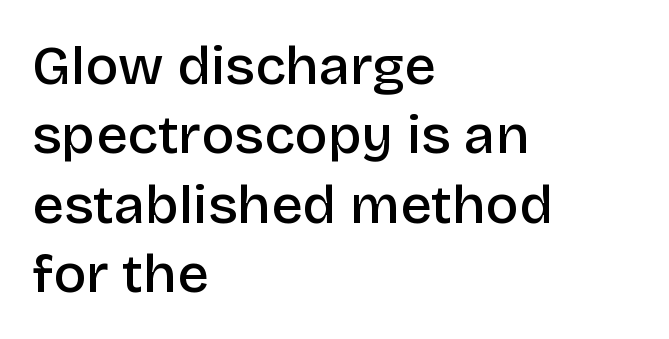
The image shows 55 px semibold sans-serif type, upright; set left-aligned, normal line spacing (1.26x), normal letter spacing, not underlined; low stroke contrast and a large x-height.
